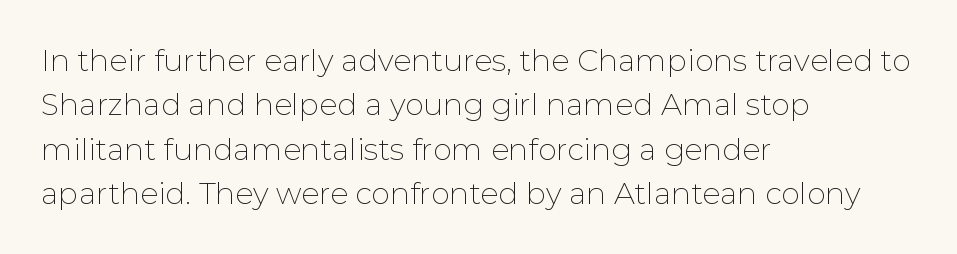
The image shows 30 px thin sans-serif type, upright; set left-aligned, normal line spacing (1.48x), normal letter spacing, not underlined; low stroke contrast and a medium x-height.
